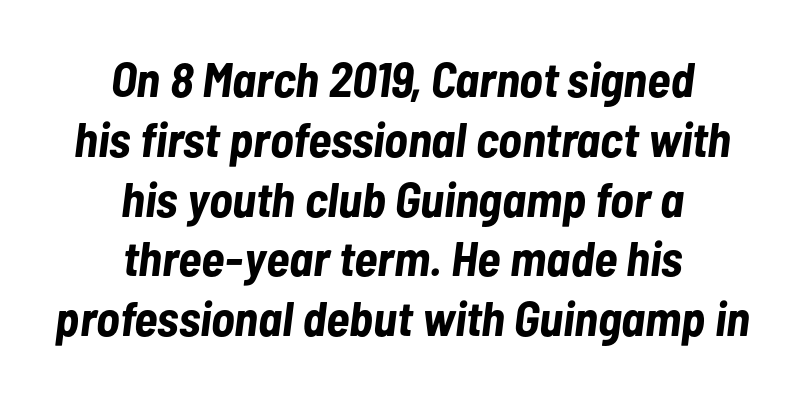
Q: Is the text bold? A: Yes.
Q: Is the text italic (slanted)? A: Yes, it leans right by about 7 degrees.
Q: Is the text underlined? A: No.
Q: How is the paragraph aligned? A: Centered.
Q: Is the spacing between letters normal or unusually wide? A: Normal.
Q: Width (condensed, normal, or wide)? A: Condensed.
Q: Stroke contrast? A: Low.
Q: x-height? A: Medium.
Q: Monospaced? A: No.
